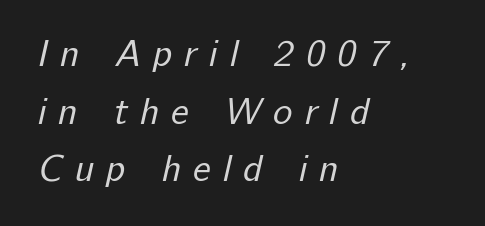
Q: Is the text bold? A: No.
Q: Is the typeface a serif or a sans-serif typeface? A: Sans-serif.
Q: Is the text underlined? A: No.
Q: How is the paragraph aligned? A: Left-aligned.
Q: Is the spacing between letters normal or unusually wide? A: Unusually wide.
Q: Is the spacing between lines tight, normal or loose? A: Normal.
Q: Width (condensed, normal, or wide)? A: Normal.
Q: Stroke contrast? A: Low.
Q: x-height? A: Medium.
Q: Monospaced? A: No.
